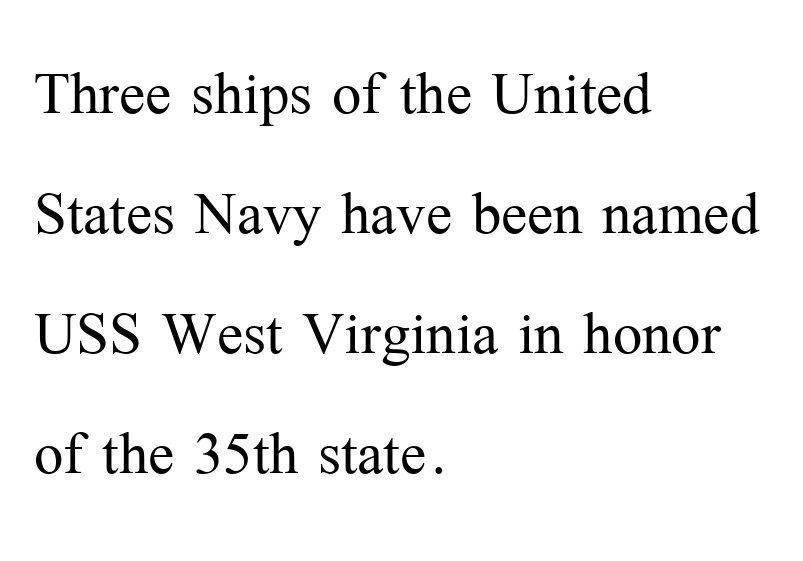
{"serif": "yes", "italic": "no", "bold": "no", "weight": "light", "width": "normal", "stroke_contrast": "medium", "x_height": "medium", "monospaced": "no", "underline": "no", "align": "left", "line_spacing": "normal", "line_spacing_ratio": 1.54, "letter_spacing": "normal", "letter_spacing_em": 0.0, "glyph_px": 78}
